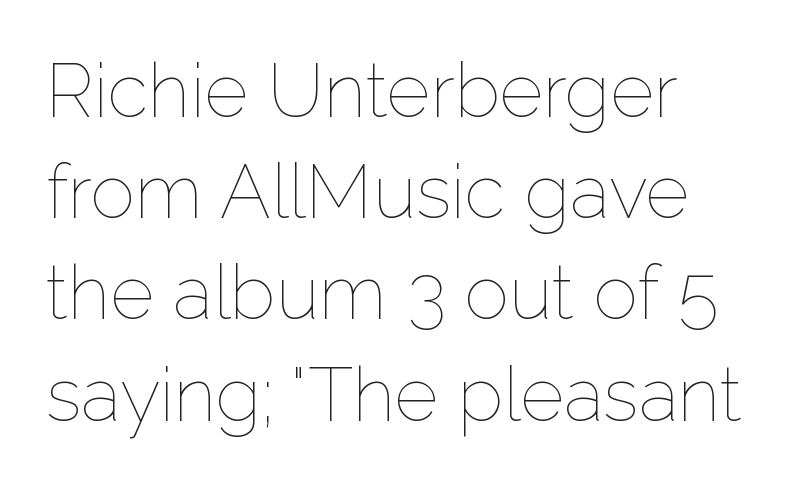
Q: Is the text bold? A: No.
Q: Is the text italic (slanted)? A: No, it is upright.
Q: Is the text underlined? A: No.
Q: How is the paragraph aligned? A: Left-aligned.
Q: Is the spacing between letters normal or unusually wide? A: Normal.
Q: Is the spacing between lines tight, normal or loose? A: Normal.
Q: Width (condensed, normal, or wide)? A: Normal.
Q: Stroke contrast? A: Low.
Q: x-height? A: Medium.
Q: Monospaced? A: No.
